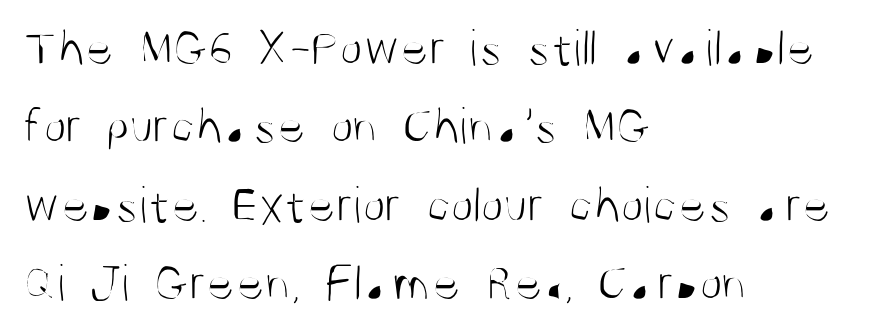
The image shows 53 px light, condensed sans-serif type, upright; set left-aligned, normal line spacing (1.48x), normal letter spacing, not underlined; medium stroke contrast and a large x-height.
